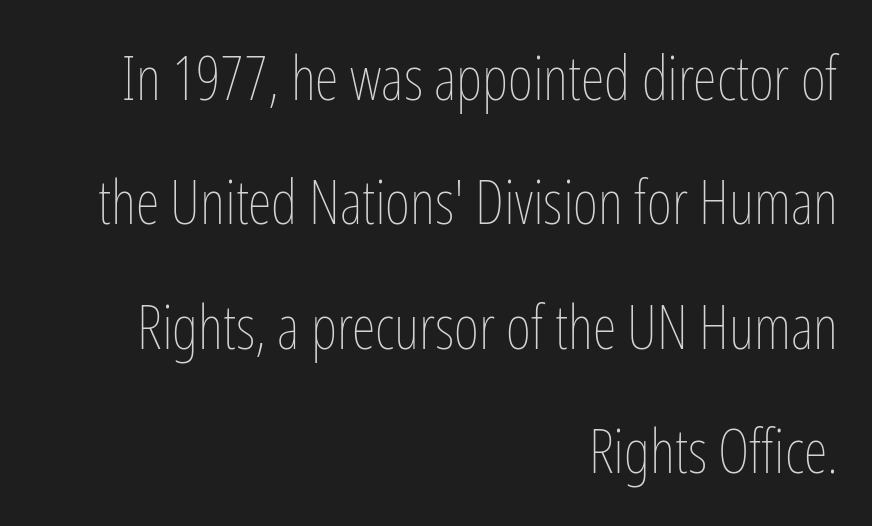
Q: Is the text bold? A: No.
Q: Is the text italic (slanted)? A: No, it is upright.
Q: Is the text underlined? A: No.
Q: How is the paragraph aligned? A: Right-aligned.
Q: Is the spacing between letters normal or unusually wide? A: Normal.
Q: Is the spacing between lines tight, normal or loose? A: Loose.
Q: Width (condensed, normal, or wide)? A: Condensed.
Q: Stroke contrast? A: Low.
Q: x-height? A: Medium.
Q: Monospaced? A: No.
